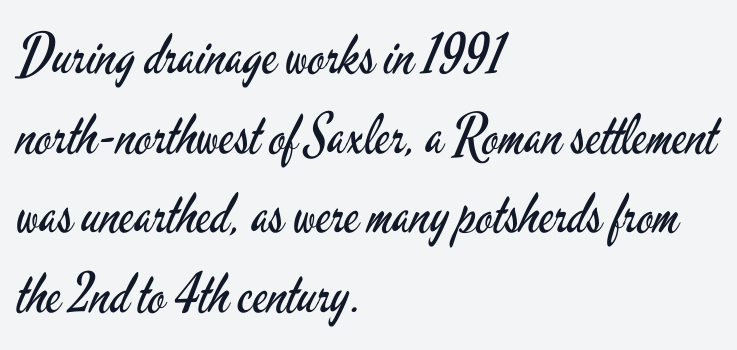
{"serif": "no", "bold": "no", "weight": "regular", "width": "condensed", "stroke_contrast": "low", "x_height": "small", "monospaced": "no", "underline": "no", "align": "left", "line_spacing": "normal", "line_spacing_ratio": 1.45, "letter_spacing": "normal", "letter_spacing_em": 0.0, "glyph_px": 55}
